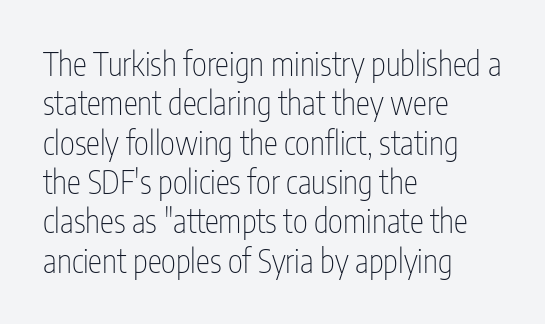
What kind of face is this? One without serifs — a sans. The tracking reads as untouched default to a designer's eye. Underline: absent. Summary of weight: not heavy and not bold.
